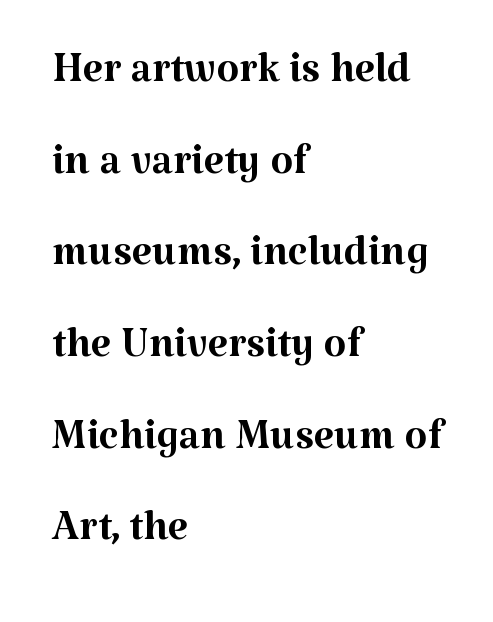
Q: Is the text bold? A: No.
Q: Is the text italic (slanted)? A: No, it is upright.
Q: Is the typeface a serif or a sans-serif typeface? A: Serif.
Q: Is the text underlined? A: No.
Q: How is the paragraph aligned? A: Left-aligned.
Q: Is the spacing between letters normal or unusually wide? A: Normal.
Q: Is the spacing between lines tight, normal or loose? A: Normal.
Q: Width (condensed, normal, or wide)? A: Normal.
Q: Stroke contrast? A: Medium.
Q: x-height? A: Medium.
Q: Monospaced? A: No.
